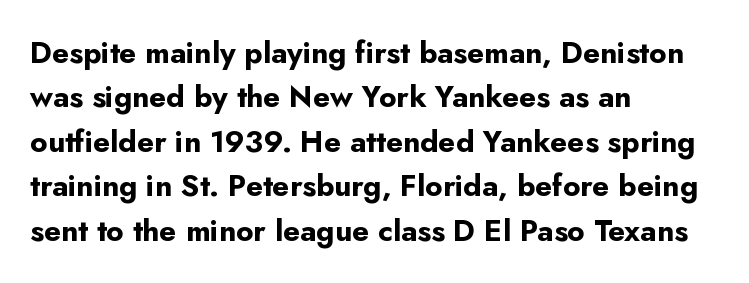
Q: Is the text bold? A: Yes.
Q: Is the text italic (slanted)? A: No, it is upright.
Q: Is the typeface a serif or a sans-serif typeface? A: Sans-serif.
Q: Is the text underlined? A: No.
Q: How is the paragraph aligned? A: Left-aligned.
Q: Is the spacing between letters normal or unusually wide? A: Normal.
Q: Is the spacing between lines tight, normal or loose? A: Normal.
Q: Width (condensed, normal, or wide)? A: Normal.
Q: Stroke contrast? A: Low.
Q: x-height? A: Small.
Q: Monospaced? A: No.
